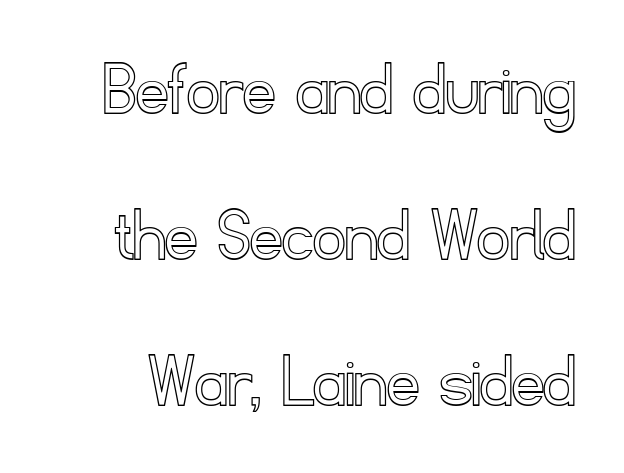
{"italic": "no", "width": "normal", "x_height": "small", "monospaced": "no", "underline": "no", "line_spacing_ratio": 1.85, "letter_spacing": "normal", "letter_spacing_em": 0.0, "glyph_px": 79}
